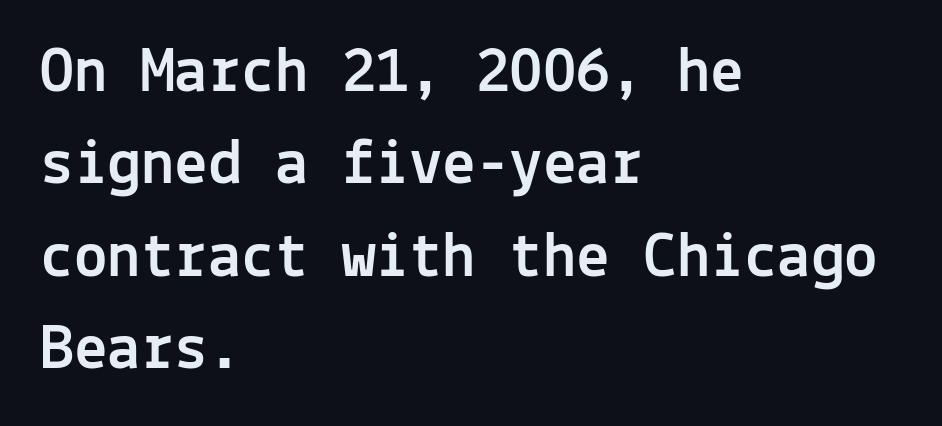
Q: Is the text italic (slanted)? A: No, it is upright.
Q: Is the typeface a serif or a sans-serif typeface? A: Sans-serif.
Q: Is the text underlined? A: No.
Q: How is the paragraph aligned? A: Left-aligned.
Q: Is the spacing between letters normal or unusually wide? A: Normal.
Q: Is the spacing between lines tight, normal or loose? A: Normal.
Q: Width (condensed, normal, or wide)? A: Normal.
Q: x-height? A: Medium.
Q: Monospaced? A: Yes.
